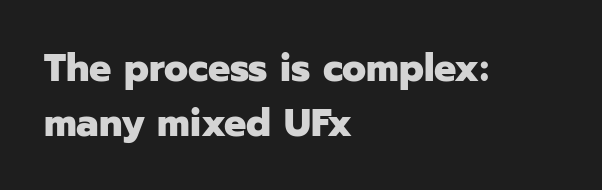
Q: Is the text bold? A: Yes.
Q: Is the text italic (slanted)? A: No, it is upright.
Q: Is the typeface a serif or a sans-serif typeface? A: Sans-serif.
Q: Is the text underlined? A: No.
Q: How is the paragraph aligned? A: Left-aligned.
Q: Is the spacing between letters normal or unusually wide? A: Normal.
Q: Is the spacing between lines tight, normal or loose? A: Normal.
Q: Width (condensed, normal, or wide)? A: Normal.
Q: Stroke contrast? A: Low.
Q: x-height? A: Medium.
Q: Monospaced? A: No.
